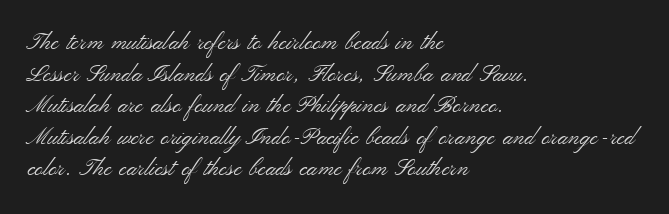
{"bold": "no", "underline": "no", "align": "left", "line_spacing": "normal", "line_spacing_ratio": 1.37, "letter_spacing": "normal", "letter_spacing_em": 0.0, "glyph_px": 23}
